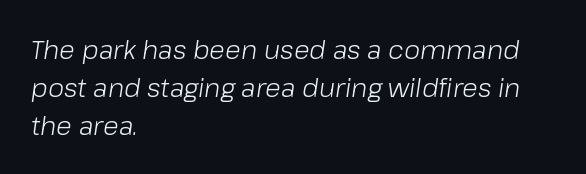
A quiet, ordinary-to-light weight characterises the typeface. Standard letterfit; no display-style spreading of the glyphs. Plain, unruled lines of type. Notice how the passage keeps a crisp vertical edge on the left only. Each new line begins a customary step beneath the previous one.
